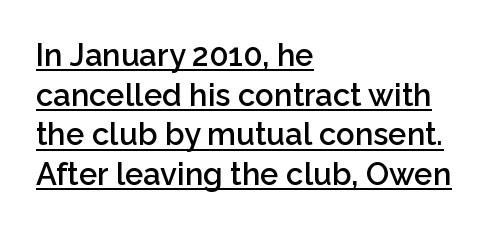
These words are printed semibold, heavier than regular yet not bold. Do the characters align in a grid? No, the font is proportional. The rendering uses a moderate line-height, typical for paragraphs. Is the letter spacing exaggerated? No — it looks like the ordinary default.
